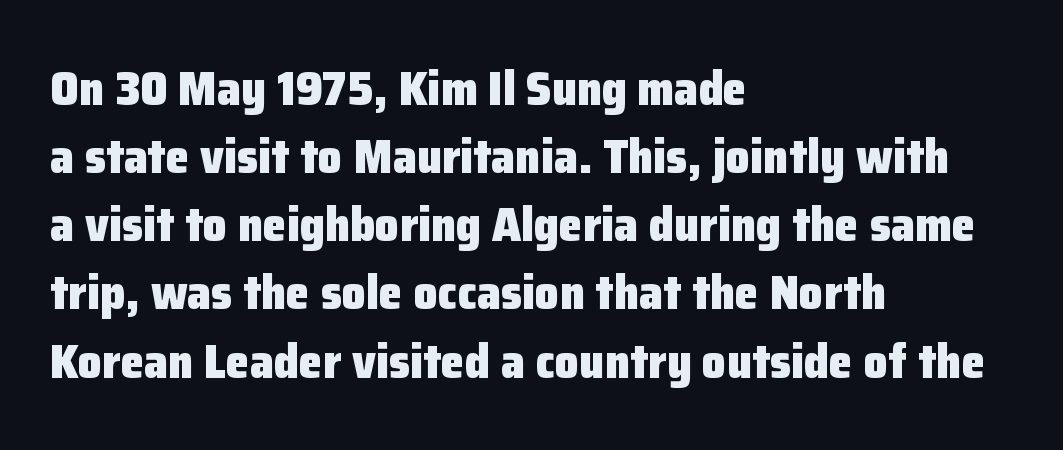
Q: Is the text bold? A: Yes.
Q: Is the text italic (slanted)? A: No, it is upright.
Q: Is the typeface a serif or a sans-serif typeface? A: Sans-serif.
Q: Is the text underlined? A: No.
Q: How is the paragraph aligned? A: Left-aligned.
Q: Is the spacing between letters normal or unusually wide? A: Normal.
Q: Is the spacing between lines tight, normal or loose? A: Normal.
Q: Width (condensed, normal, or wide)? A: Normal.
Q: Stroke contrast? A: Low.
Q: x-height? A: Medium.
Q: Monospaced? A: No.
